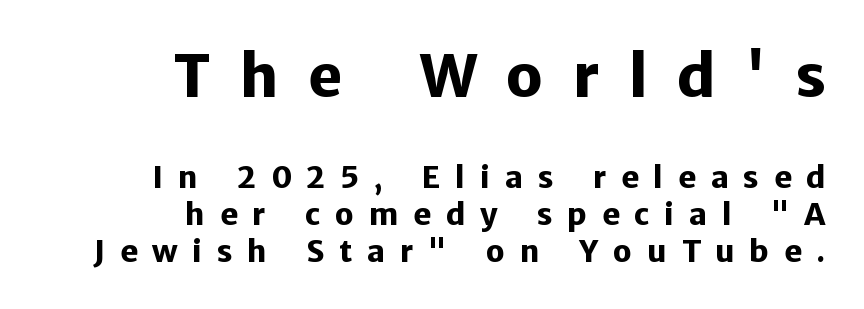
{"serif": "no", "italic": "no", "bold": "yes", "weight": "heavy", "width": "normal", "stroke_contrast": "low", "x_height": "medium", "monospaced": "no", "underline": "no", "align": "right", "line_spacing_ratio": 1.23, "letter_spacing": "wide", "letter_spacing_em": 0.49, "larger_block": "first", "size_ratio": 1.97, "glyph_px": 59}
